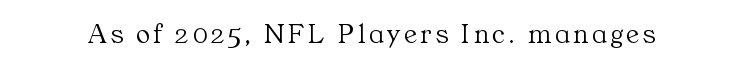
Clear beneath every line of the passage. This rendering employs a face with finishing strokes, i.e., a serif. Think of a printed novel: that variable character pitch is what you see here. This is roman type, the default non-slanted kind.
